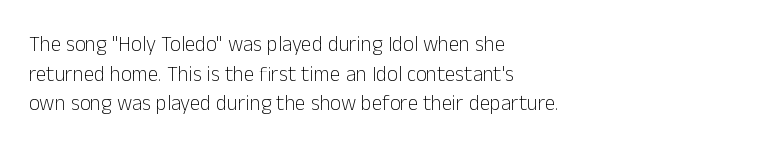
{"italic": "no", "bold": "no", "underline": "no", "align": "left", "line_spacing": "normal", "line_spacing_ratio": 1.41, "letter_spacing": "normal", "letter_spacing_em": 0.0, "glyph_px": 21}
